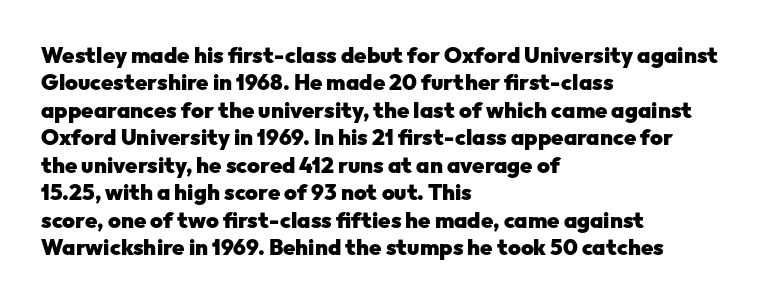
Q: Is the text bold? A: Yes.
Q: Is the text italic (slanted)? A: No, it is upright.
Q: Is the text underlined? A: No.
Q: How is the paragraph aligned? A: Left-aligned.
Q: Is the spacing between letters normal or unusually wide? A: Normal.
Q: Is the spacing between lines tight, normal or loose? A: Normal.
